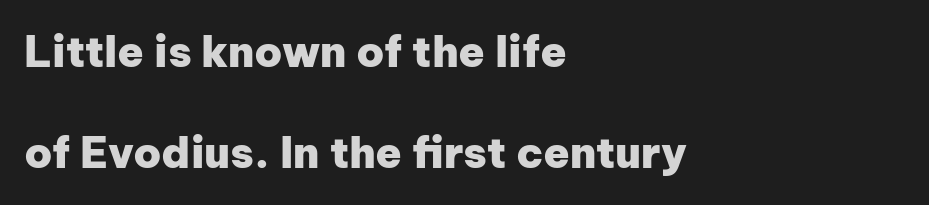
Q: Is the text bold? A: Yes.
Q: Is the text italic (slanted)? A: No, it is upright.
Q: Is the typeface a serif or a sans-serif typeface? A: Sans-serif.
Q: Is the text underlined? A: No.
Q: How is the paragraph aligned? A: Left-aligned.
Q: Is the spacing between letters normal or unusually wide? A: Normal.
Q: Is the spacing between lines tight, normal or loose? A: Loose.
Q: Width (condensed, normal, or wide)? A: Normal.
Q: Stroke contrast? A: Low.
Q: x-height? A: Medium.
Q: Monospaced? A: No.
